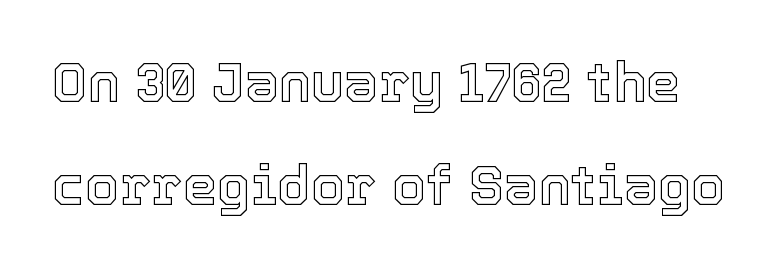
The gaps between neighbouring characters are ordinary and unremarkable. Check under the words: just untouched page. No italicization has been applied; the sample stays upright. Looks like regular typesetting: each glyph gets only the width it needs.
